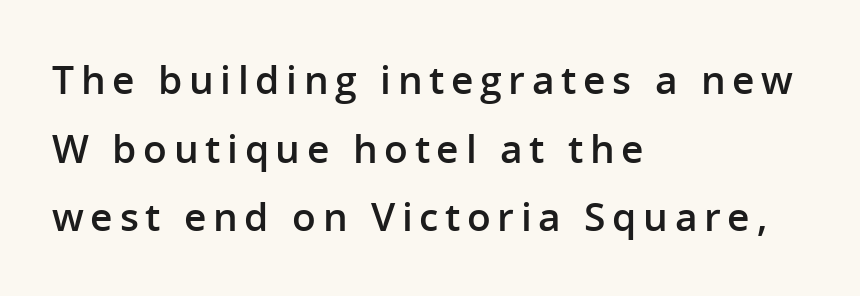
Q: Is the text bold? A: Semi-bold.
Q: Is the text italic (slanted)? A: No, it is upright.
Q: Is the typeface a serif or a sans-serif typeface? A: Sans-serif.
Q: Is the text underlined? A: No.
Q: How is the paragraph aligned? A: Left-aligned.
Q: Width (condensed, normal, or wide)? A: Normal.
Q: Stroke contrast? A: Low.
Q: x-height? A: Medium.
Q: Monospaced? A: No.
